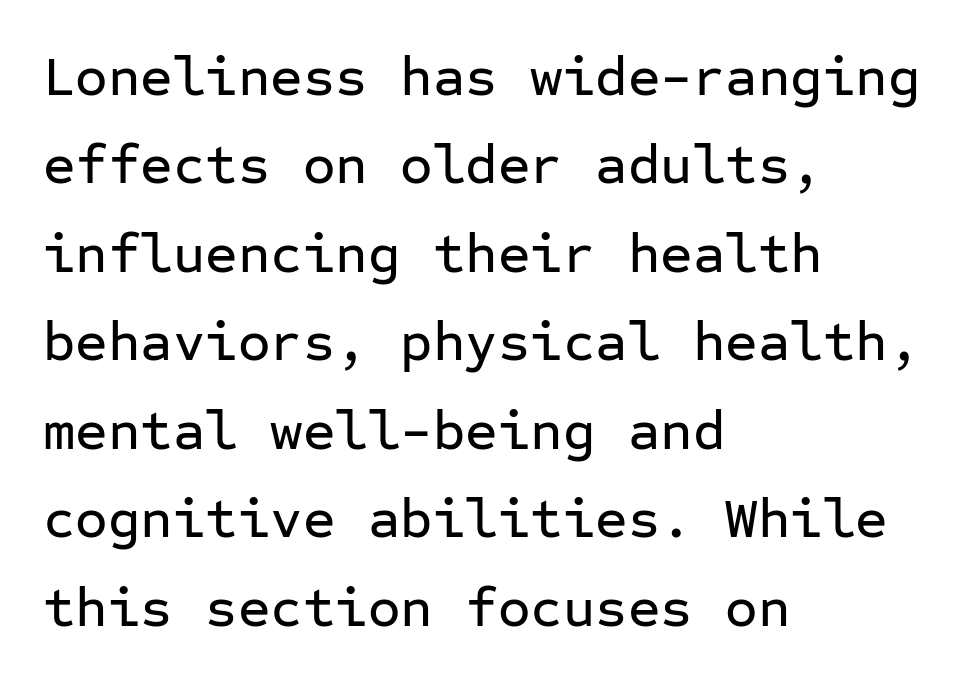
{"serif": "no", "italic": "no", "width": "normal", "stroke_contrast": "low", "x_height": "medium", "monospaced": "yes", "underline": "no", "align": "left", "line_spacing": "normal", "line_spacing_ratio": 1.58, "letter_spacing": "normal", "letter_spacing_em": 0.0, "glyph_px": 56}
